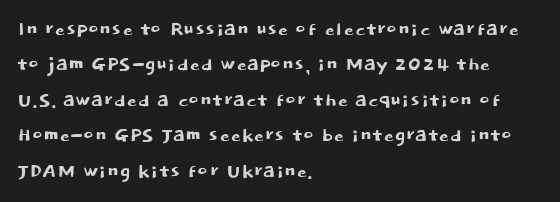
The line texture is even and compact thanks to regular tracking. Glance below the letters and you will spot only blank space. It's the straight-up-and-down kind of type. Each line starts at the same left margin while the right side varies. Reading down the column, the eye jumps a familiar distance to each next line.
